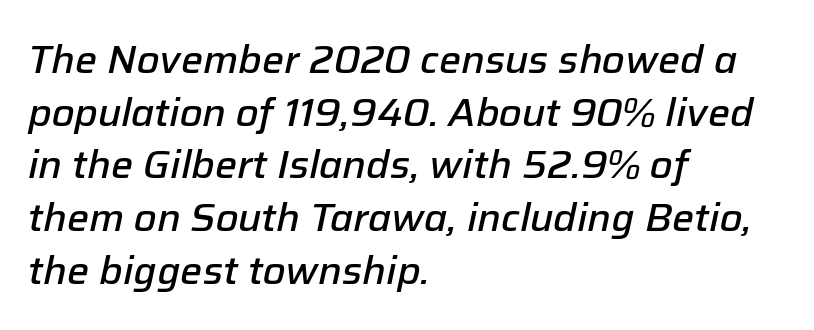
Q: Is the text bold? A: Semi-bold.
Q: Is the text italic (slanted)? A: Yes, it leans right by about 12 degrees.
Q: Is the text underlined? A: No.
Q: How is the paragraph aligned? A: Left-aligned.
Q: Is the spacing between letters normal or unusually wide? A: Normal.
Q: Is the spacing between lines tight, normal or loose? A: Normal.
Q: Width (condensed, normal, or wide)? A: Normal.
Q: Stroke contrast? A: Low.
Q: x-height? A: Medium.
Q: Monospaced? A: No.
